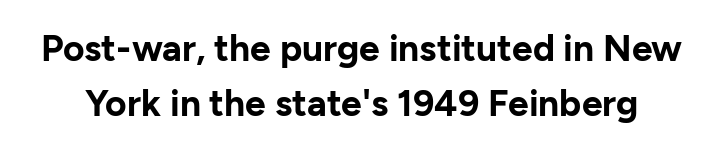
You'd pick this weight for a headline — it's a proper bold. The words here are not underlined. Check where the strokes stop: nothing finishes them off — pure sans. No extra tracking has been applied to these lines. Character widths vary here, with narrow letters taking less room than wide ones. Notice how the stems are strictly vertical — no italics here.
